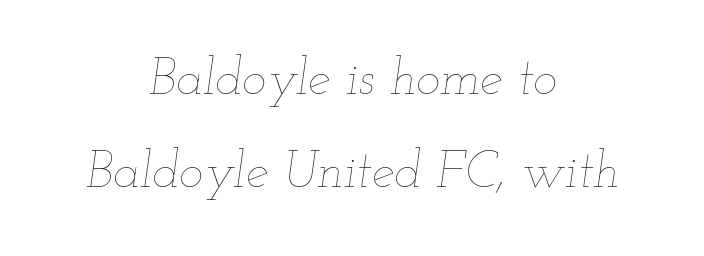
The image shows 51 px thin, wide type, italic (leaning right); set centered, line spacing 1.83x, normal letter spacing, not underlined; low stroke contrast and a small x-height.
